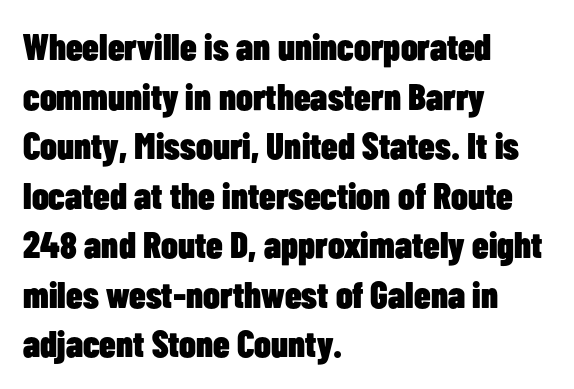
{"serif": "no", "italic": "no", "bold": "yes", "weight": "heavy", "width": "condensed", "stroke_contrast": "low", "x_height": "medium", "monospaced": "no", "underline": "no", "align": "left", "line_spacing": "normal", "line_spacing_ratio": 1.34, "letter_spacing": "normal", "letter_spacing_em": 0.0, "glyph_px": 37}
